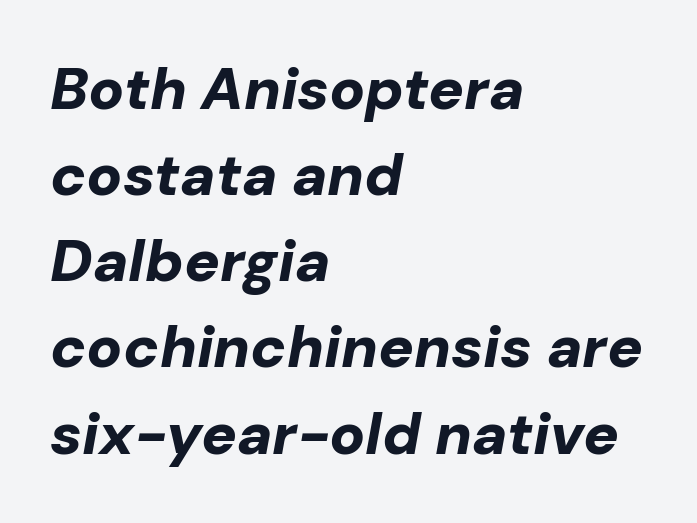
{"italic": "yes", "lean": "right", "slant_degrees": 10, "bold": "yes", "weight": "bold", "width": "normal", "stroke_contrast": "low", "x_height": "medium", "monospaced": "no", "underline": "no", "align": "left", "line_spacing": "normal", "line_spacing_ratio": 1.46, "letter_spacing": "normal", "letter_spacing_em": 0.0, "glyph_px": 59}
